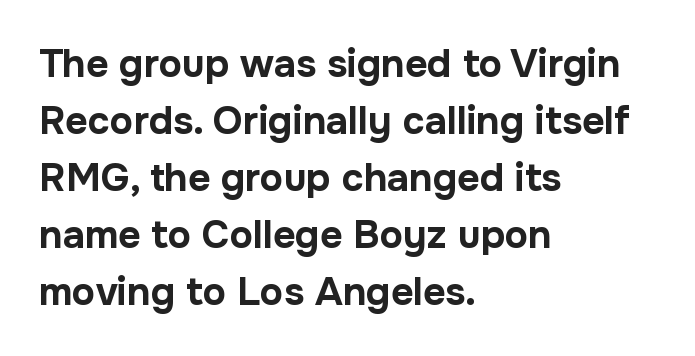
Posture: straight, roman, zero tilt. Type without underlining. Chunky letters — that's bold for sure. Whoever set this chose a conventional vertical rhythm. A typesetter would label this face a sans.
